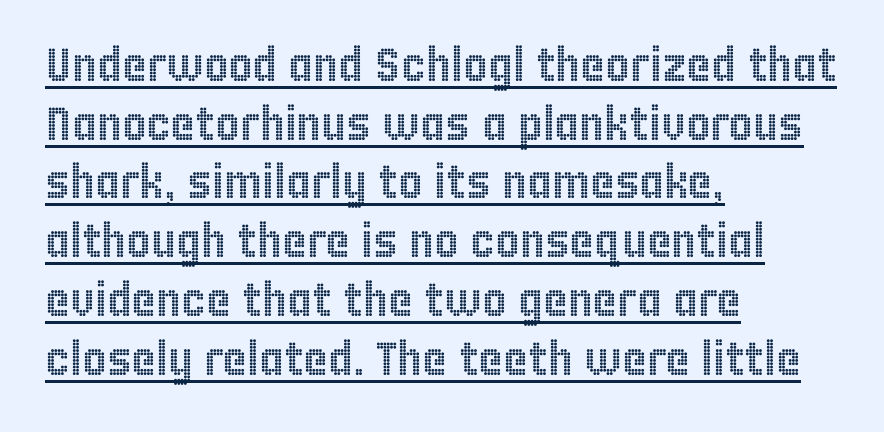
This block has exactly the height ordinary leading produces. The font's upright variant was chosen for this text. This sample uses plain, unmodified letter spacing. Varying glyph widths throughout — classic text-font behaviour. Horizontal alignment here is leftward, the default for most running prose.
